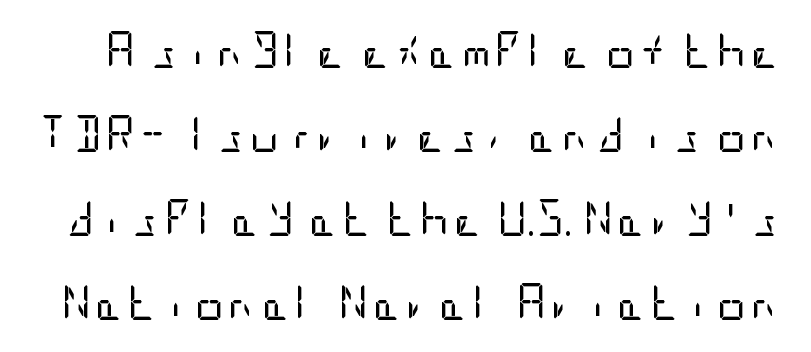
This sample uses a sans-serif face. The lettering holds an erect, upright posture throughout. The specimen omits any rule beneath the text block's lines. If you measured baseline to baseline, you'd find a long distance.
